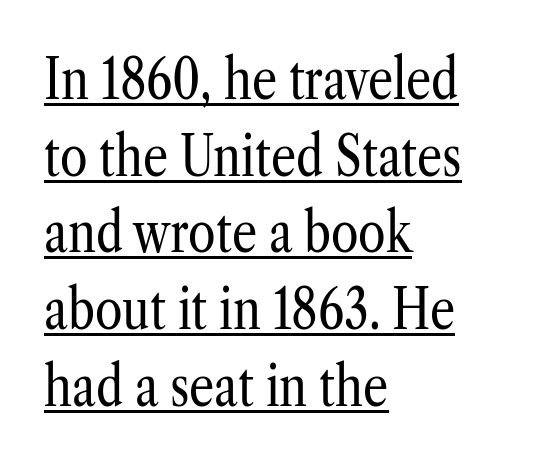
Q: Is the text bold? A: No.
Q: Is the text italic (slanted)? A: No, it is upright.
Q: Is the typeface a serif or a sans-serif typeface? A: Serif.
Q: Is the text underlined? A: Yes.
Q: How is the paragraph aligned? A: Left-aligned.
Q: Is the spacing between letters normal or unusually wide? A: Normal.
Q: Is the spacing between lines tight, normal or loose? A: Normal.
Q: Width (condensed, normal, or wide)? A: Condensed.
Q: Stroke contrast? A: Low.
Q: x-height? A: Medium.
Q: Monospaced? A: No.
